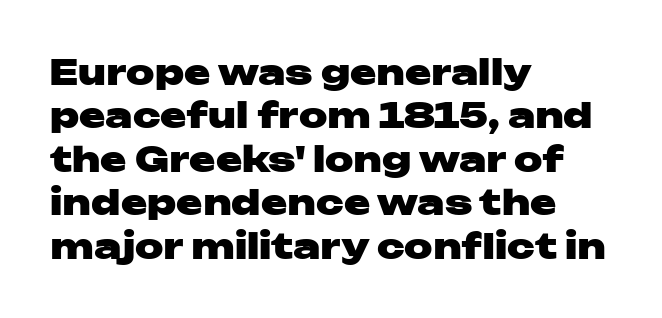
Q: Is the text bold? A: Yes.
Q: Is the text italic (slanted)? A: No, it is upright.
Q: Is the typeface a serif or a sans-serif typeface? A: Sans-serif.
Q: Is the text underlined? A: No.
Q: How is the paragraph aligned? A: Left-aligned.
Q: Is the spacing between letters normal or unusually wide? A: Normal.
Q: Width (condensed, normal, or wide)? A: Wide.
Q: Stroke contrast? A: Low.
Q: x-height? A: Medium.
Q: Monospaced? A: No.
